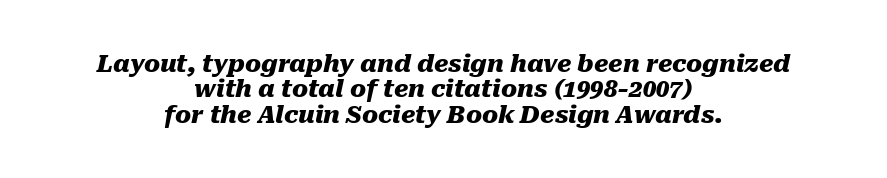
Q: Is the text bold? A: Yes.
Q: Is the text italic (slanted)? A: Yes, it leans right by about 10 degrees.
Q: Is the text underlined? A: No.
Q: How is the paragraph aligned? A: Centered.
Q: Is the spacing between letters normal or unusually wide? A: Normal.
Q: Is the spacing between lines tight, normal or loose? A: Tight.
